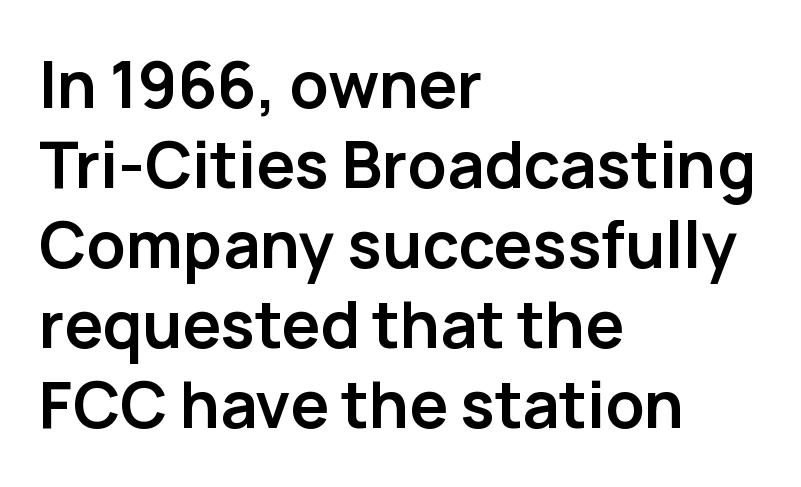
{"serif": "no", "italic": "no", "bold": "yes", "weight": "semibold", "width": "normal", "stroke_contrast": "low", "x_height": "medium", "monospaced": "no", "underline": "no", "align": "left", "line_spacing": "normal", "line_spacing_ratio": 1.25, "letter_spacing": "normal", "letter_spacing_em": 0.0, "glyph_px": 64}
